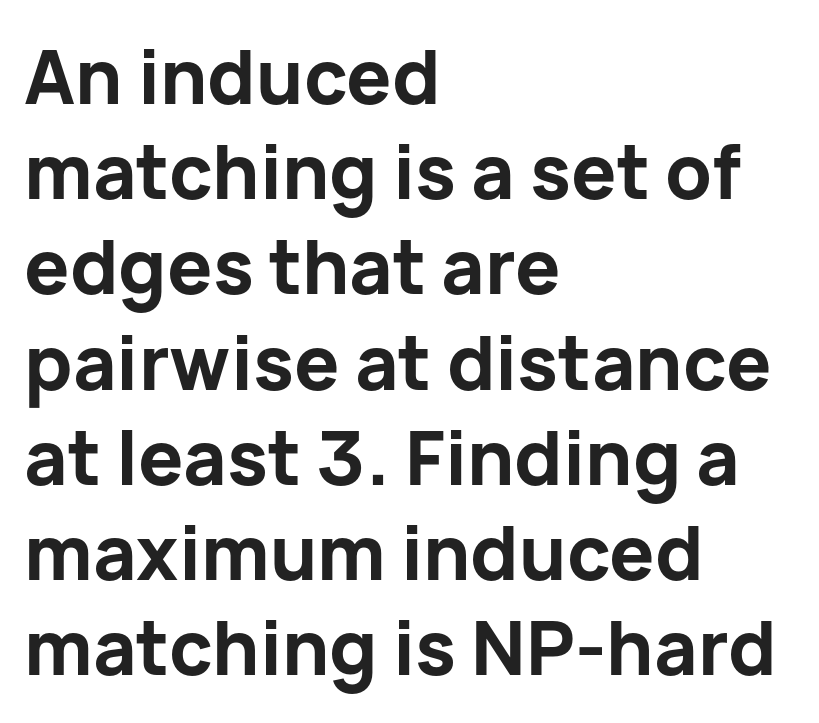
Q: Is the text bold? A: Yes.
Q: Is the text italic (slanted)? A: No, it is upright.
Q: Is the typeface a serif or a sans-serif typeface? A: Sans-serif.
Q: Is the text underlined? A: No.
Q: How is the paragraph aligned? A: Left-aligned.
Q: Is the spacing between letters normal or unusually wide? A: Normal.
Q: Is the spacing between lines tight, normal or loose? A: Normal.
Q: Width (condensed, normal, or wide)? A: Normal.
Q: Stroke contrast? A: Low.
Q: x-height? A: Medium.
Q: Monospaced? A: No.
